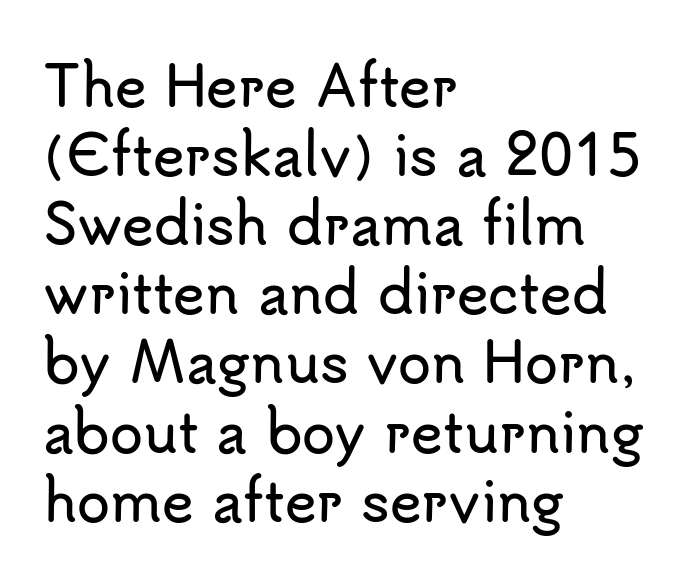
{"serif": "no", "italic": "no", "width": "normal", "stroke_contrast": "low", "x_height": "small", "monospaced": "no", "underline": "no", "align": "left", "line_spacing": "normal", "line_spacing_ratio": 1.28, "letter_spacing": "normal", "letter_spacing_em": 0.0, "glyph_px": 54}
